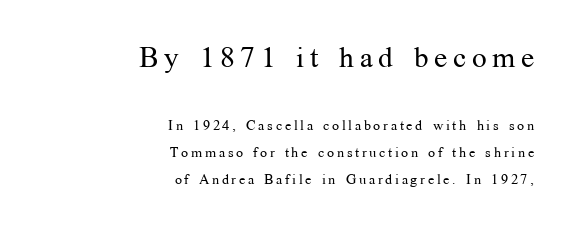
{"serif": "yes", "italic": "no", "bold": "no", "weight": "regular", "width": "normal", "stroke_contrast": "medium", "x_height": "medium", "monospaced": "no", "underline": "no", "align": "right", "line_spacing": "loose", "line_spacing_ratio": 1.92, "larger_block": "first", "size_ratio": 2.07, "glyph_px": 29}
